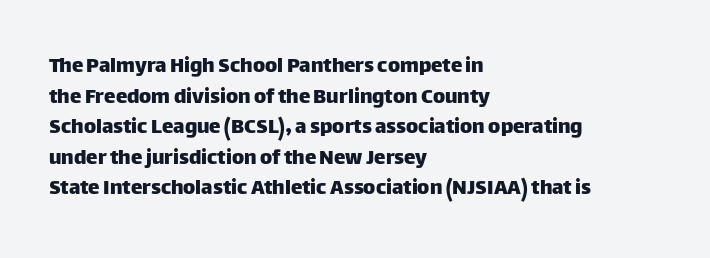
{"italic": "no", "underline": "no", "align": "left", "line_spacing": "normal", "line_spacing_ratio": 1.33, "letter_spacing": "normal", "letter_spacing_em": 0.0, "glyph_px": 23}
